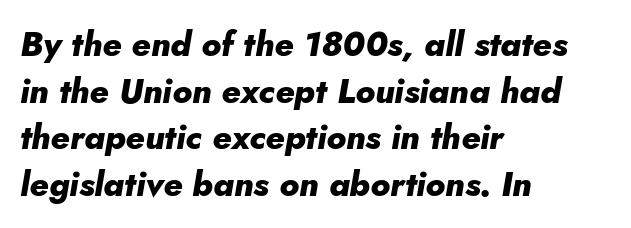
Q: Is the text bold? A: Yes.
Q: Is the text italic (slanted)? A: Yes, it leans right by about 10 degrees.
Q: Is the text underlined? A: No.
Q: How is the paragraph aligned? A: Left-aligned.
Q: Is the spacing between letters normal or unusually wide? A: Normal.
Q: Is the spacing between lines tight, normal or loose? A: Normal.
Q: Width (condensed, normal, or wide)? A: Normal.
Q: Stroke contrast? A: Low.
Q: x-height? A: Small.
Q: Monospaced? A: No.
